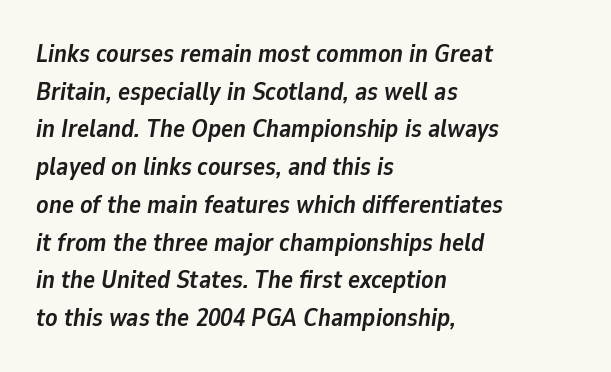
The image shows 25 px bold type, italic (leaning right); set left-aligned, normal line spacing (1.51x), normal letter spacing, not underlined.
